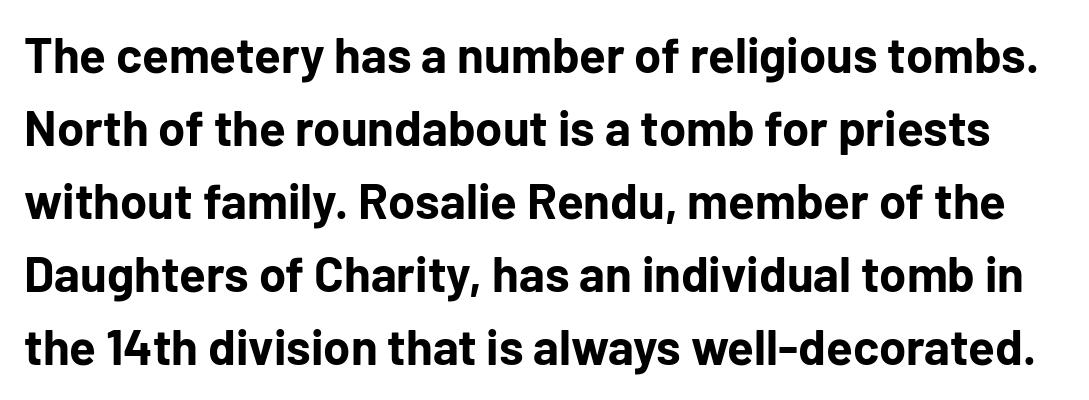
Q: Is the text bold? A: Yes.
Q: Is the text italic (slanted)? A: No, it is upright.
Q: Is the typeface a serif or a sans-serif typeface? A: Sans-serif.
Q: Is the text underlined? A: No.
Q: Is the spacing between letters normal or unusually wide? A: Normal.
Q: Is the spacing between lines tight, normal or loose? A: Normal.
Q: Width (condensed, normal, or wide)? A: Normal.
Q: Stroke contrast? A: Low.
Q: x-height? A: Medium.
Q: Monospaced? A: No.
